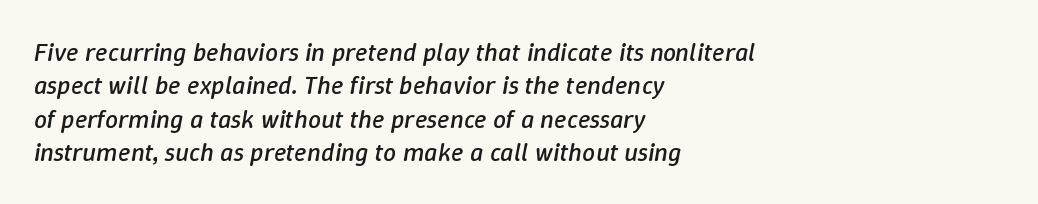
The image shows 26 px text type, italic (leaning right); set left-aligned, normal line spacing (1.28x), normal letter spacing, not underlined.
